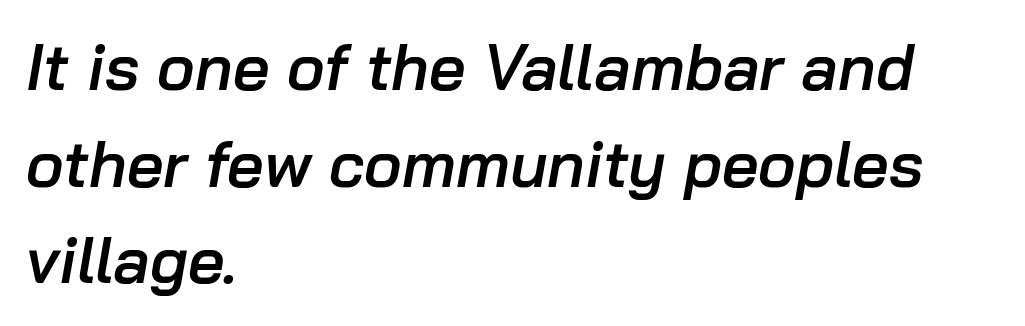
{"italic": "yes", "lean": "right", "slant_degrees": 10, "bold": "semi", "weight": "semibold", "width": "normal", "stroke_contrast": "low", "x_height": "medium", "monospaced": "no", "underline": "no", "align": "left", "line_spacing": "normal", "line_spacing_ratio": 1.51, "letter_spacing": "normal", "letter_spacing_em": 0.0, "glyph_px": 64}
